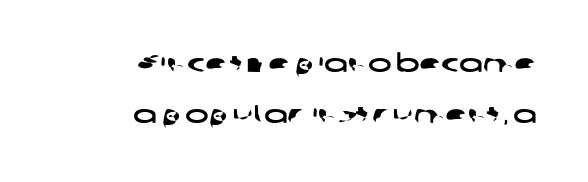
The image shows 25 px text type; set right-aligned, loose line spacing (2.06x), normal letter spacing, not underlined.
